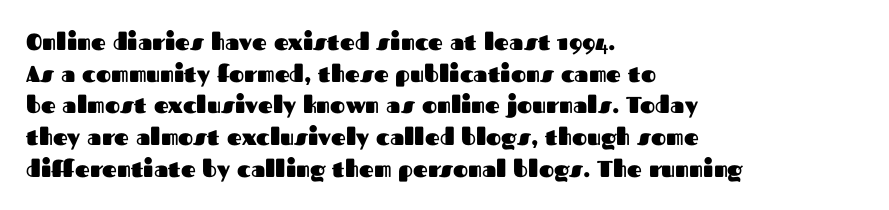
The lines are quadded left. Regular leading. Nothing unusual about the tracking: characters are spaced as the font intends. The font is running at its bold setting. Tall strokes in this sample are plumb rather than angled.
